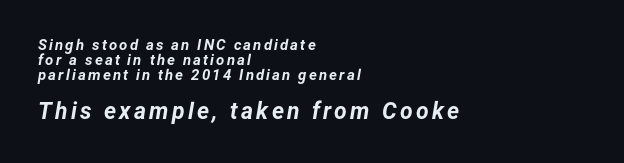
The image shows 23 px bold type, italic (leaning right); set left-aligned, tight line spacing (0.99x), not underlined; the second (bottom) block is 1.53x larger.
